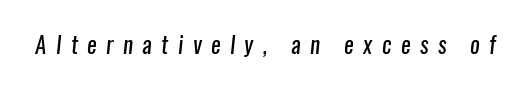
Q: Is the text bold? A: No.
Q: Is the text underlined? A: No.
Q: Is the spacing between letters normal or unusually wide? A: Unusually wide.
